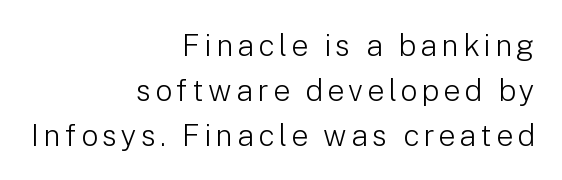
{"serif": "no", "italic": "no", "bold": "no", "weight": "light", "width": "normal", "stroke_contrast": "low", "x_height": "medium", "monospaced": "no", "underline": "no", "align": "right", "line_spacing": "normal", "line_spacing_ratio": 1.5, "glyph_px": 30}
